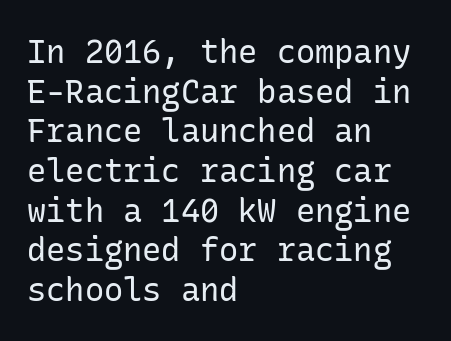
The image shows 32 px regular-weight sans-serif type, upright; set left-aligned, line spacing 1.24x, normal letter spacing, not underlined; low stroke contrast and a medium x-height.
